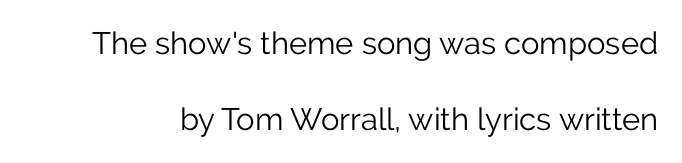
{"serif": "no", "italic": "no", "bold": "no", "weight": "light", "width": "normal", "stroke_contrast": "low", "x_height": "medium", "monospaced": "no", "underline": "no", "line_spacing": "loose", "line_spacing_ratio": 2.46, "letter_spacing": "normal", "letter_spacing_em": 0.0, "glyph_px": 31}
